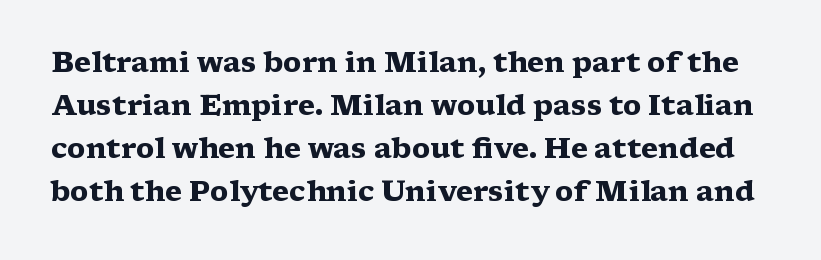
The image shows 28 px heavy, wide serif type, upright; set normal line spacing (1.53x), normal letter spacing, not underlined; medium stroke contrast and a medium x-height.
